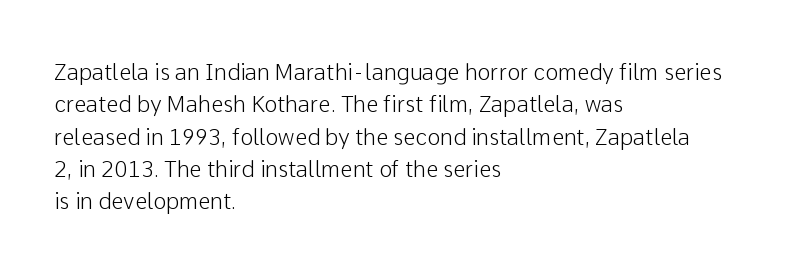
The image shows 22 px text type, upright; set left-aligned, normal line spacing (1.47x), normal letter spacing, not underlined.
